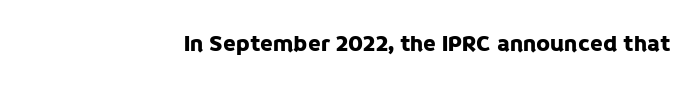
Each word holds together tightly as a unit, with standard inter-letter gaps. Posture: upright roman. The specimen omits any rule beneath the text block's lines.
